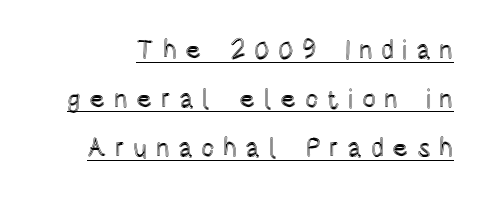
{"italic": "no", "underline": "yes", "line_spacing_ratio": 1.88, "letter_spacing": "wide", "letter_spacing_em": 0.32, "glyph_px": 26}
